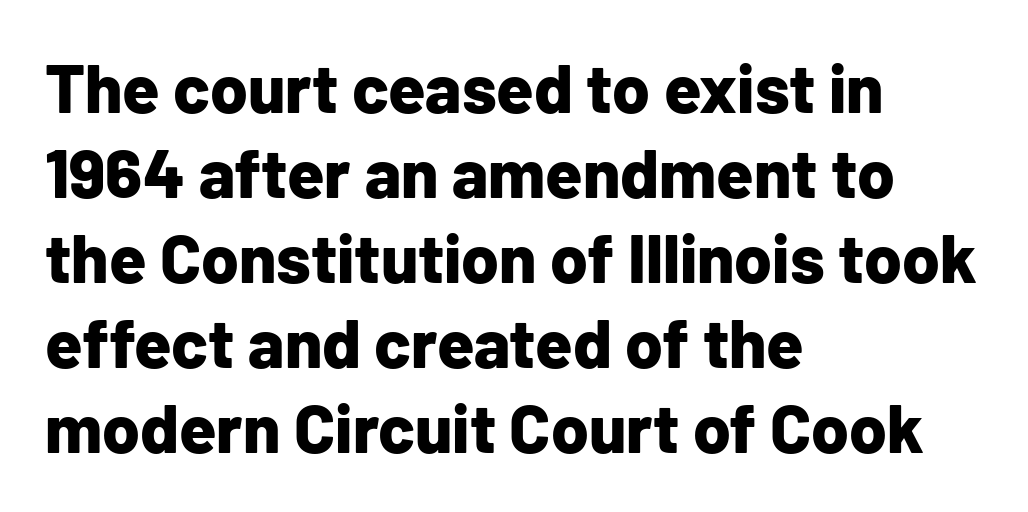
The image shows 68 px bold sans-serif type, upright; set left-aligned, normal line spacing (1.25x), normal letter spacing, not underlined; low stroke contrast and a medium x-height.
